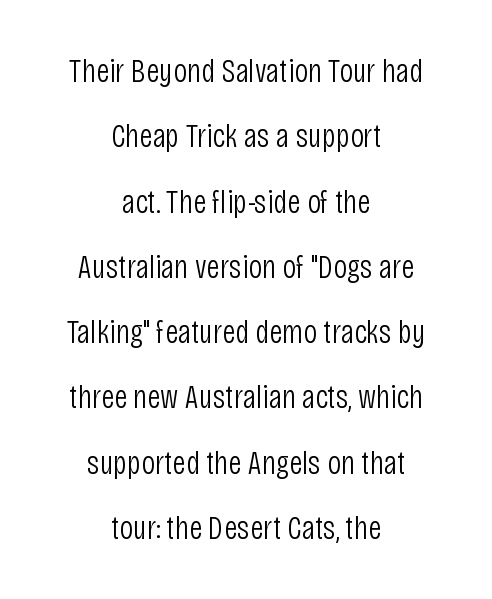
{"serif": "no", "italic": "no", "bold": "no", "weight": "light", "width": "condensed", "stroke_contrast": "low", "x_height": "large", "monospaced": "no", "underline": "no", "align": "center", "line_spacing": "loose", "line_spacing_ratio": 1.92, "letter_spacing": "normal", "letter_spacing_em": 0.0, "glyph_px": 34}
